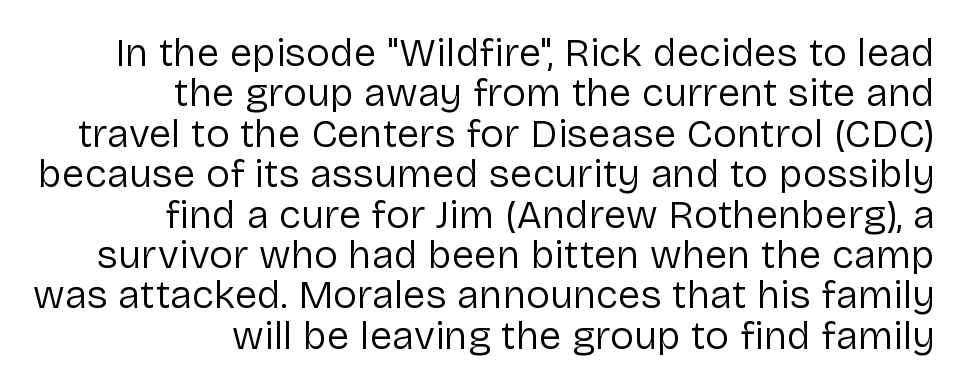
Q: Is the text bold? A: No.
Q: Is the text italic (slanted)? A: No, it is upright.
Q: Is the typeface a serif or a sans-serif typeface? A: Sans-serif.
Q: Is the text underlined? A: No.
Q: How is the paragraph aligned? A: Right-aligned.
Q: Is the spacing between letters normal or unusually wide? A: Normal.
Q: Is the spacing between lines tight, normal or loose? A: Tight.
Q: Width (condensed, normal, or wide)? A: Normal.
Q: Stroke contrast? A: Low.
Q: x-height? A: Medium.
Q: Monospaced? A: No.
